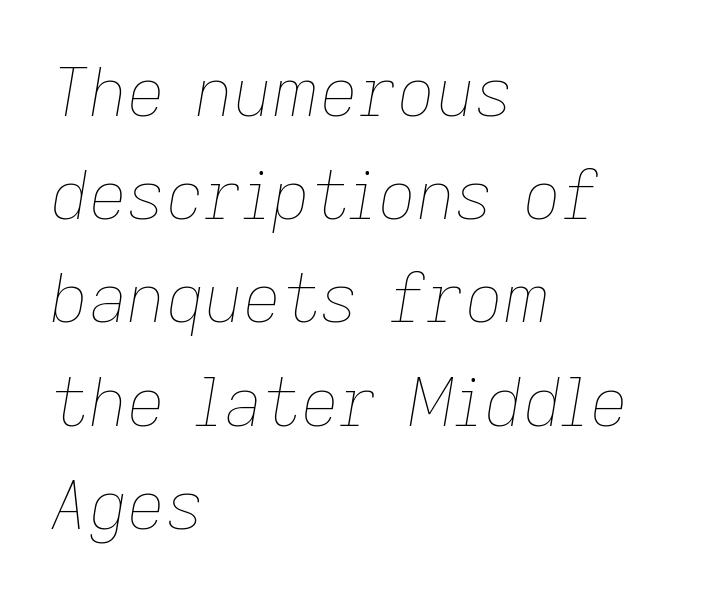
Q: Is the text bold? A: No.
Q: Is the text italic (slanted)? A: Yes, it leans right by about 9 degrees.
Q: Is the text underlined? A: No.
Q: How is the paragraph aligned? A: Left-aligned.
Q: Is the spacing between letters normal or unusually wide? A: Normal.
Q: Is the spacing between lines tight, normal or loose? A: Normal.
Q: Width (condensed, normal, or wide)? A: Normal.
Q: Stroke contrast? A: Low.
Q: x-height? A: Medium.
Q: Monospaced? A: No.
